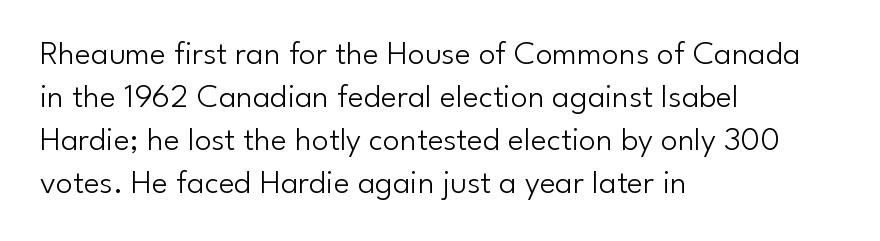
Q: Is the text bold? A: No.
Q: Is the text italic (slanted)? A: No, it is upright.
Q: Is the typeface a serif or a sans-serif typeface? A: Sans-serif.
Q: Is the text underlined? A: No.
Q: How is the paragraph aligned? A: Left-aligned.
Q: Is the spacing between letters normal or unusually wide? A: Normal.
Q: Is the spacing between lines tight, normal or loose? A: Normal.
Q: Width (condensed, normal, or wide)? A: Normal.
Q: Stroke contrast? A: Low.
Q: x-height? A: Small.
Q: Monospaced? A: No.
